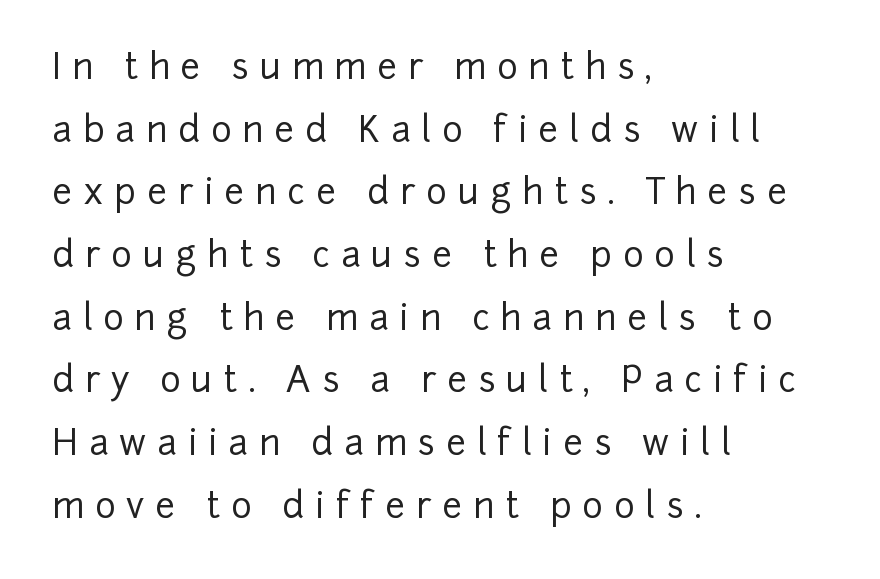
Substantial extra tracking has been applied to these lines. The area under the type is left untouched. A typesetter would call this proportional, since set widths differ per character. Short and long lines alike share a common starting point at left. Observe the absence of serifs on each vertical stroke in this sample. Every stem runs plumb, perpendicular to the baseline.
